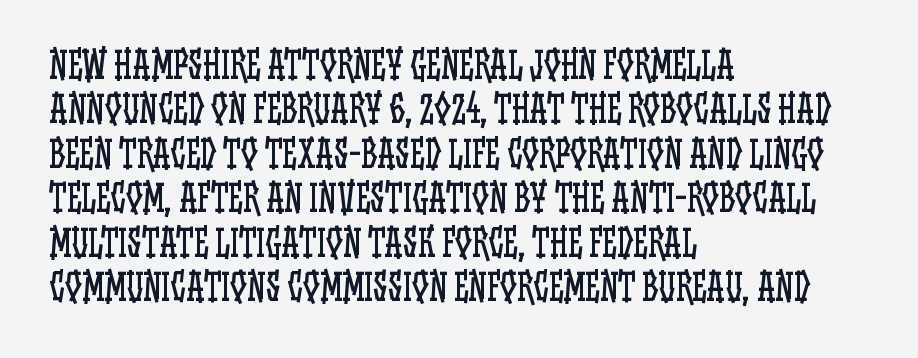
This rendering uses left alignment, leaving the right contour irregular. These lines keep a tight, regular rhythm from letter to letter. Letters have the restrained weight of plain body copy at most. This sample has the flowing, uneven cadence of proportional lettering.
